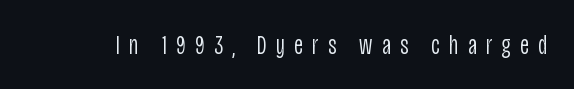
Q: Is the text bold? A: No.
Q: Is the text italic (slanted)? A: No, it is upright.
Q: Is the typeface a serif or a sans-serif typeface? A: Sans-serif.
Q: Is the text underlined? A: No.
Q: Is the spacing between letters normal or unusually wide? A: Unusually wide.
Q: Width (condensed, normal, or wide)? A: Condensed.
Q: Stroke contrast? A: Low.
Q: x-height? A: Large.
Q: Monospaced? A: No.
